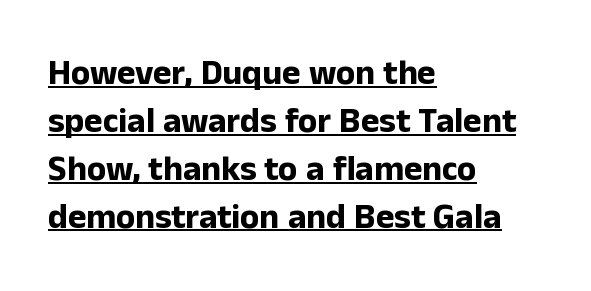
Is there much room between lines? A standard amount, neither cramped nor airy. This rendering employs a face without finishing strokes, i.e., a sans-serif. Every letter is thick-stroked: bold, no question. The letterforms sit shoulder to shoulder at normal distance. Rendered with straight, roman letterforms. Casual observation: everything's shoved over to the left.
